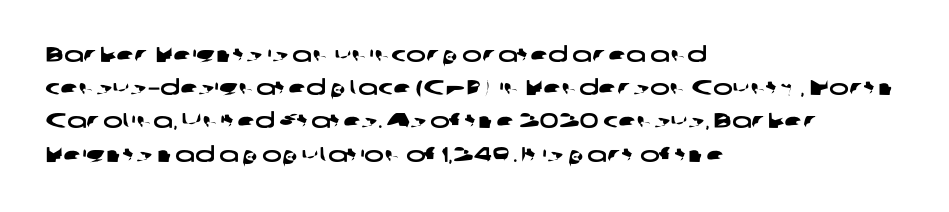
The image shows 21 px text type; set left-aligned, normal line spacing (1.58x), normal letter spacing, not underlined.
